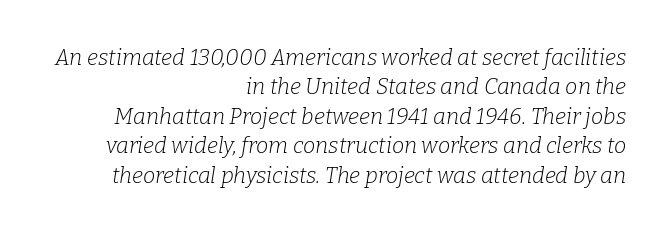
The image shows 22 px text type, italic (leaning right); set right-aligned, normal line spacing (1.34x), normal letter spacing, not underlined.
